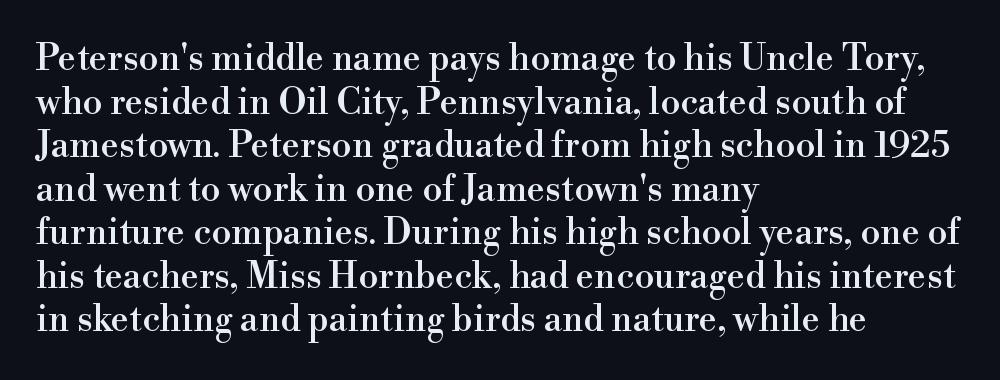
Q: Is the text italic (slanted)? A: No, it is upright.
Q: Is the typeface a serif or a sans-serif typeface? A: Serif.
Q: Is the text underlined? A: No.
Q: How is the paragraph aligned? A: Left-aligned.
Q: Is the spacing between letters normal or unusually wide? A: Normal.
Q: Width (condensed, normal, or wide)? A: Normal.
Q: x-height? A: Small.
Q: Monospaced? A: No.
